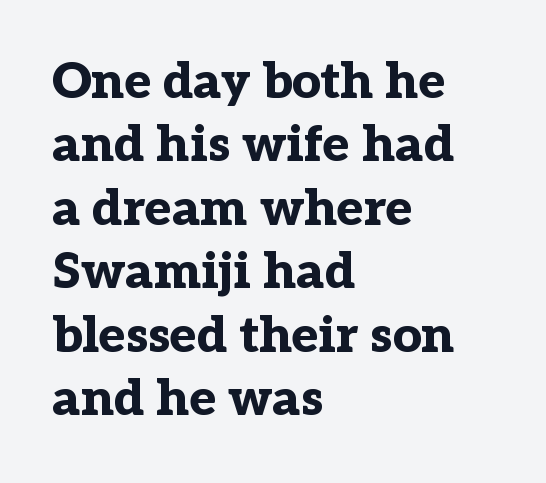
The image shows 50 px bold serif type, upright; set left-aligned, normal line spacing (1.27x), normal letter spacing, not underlined; low stroke contrast and a medium x-height.
